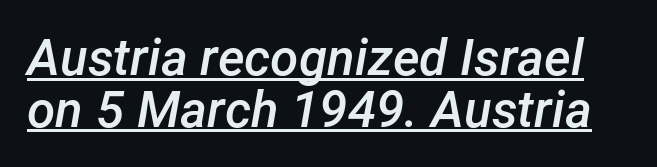
The image shows 51 px semibold type, italic (leaning right); set tight line spacing (1.01x), normal letter spacing, underlined; low stroke contrast and a medium x-height.
